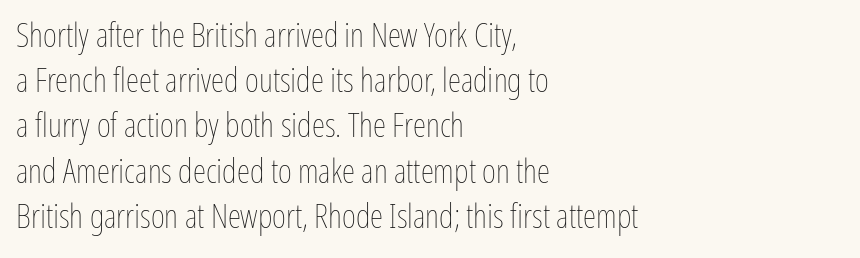
Words float on clear page, feet unadorned. A classic flush-left, rag-right setting is used for this passage. Stems and bowls with no extra thickness — not bold. What's the leading like? Ordinary, nothing unusual.
